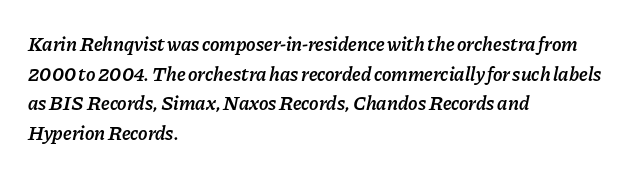
The image shows 20 px text type, italic (leaning right); set left-aligned, normal line spacing (1.48x), normal letter spacing, not underlined.
